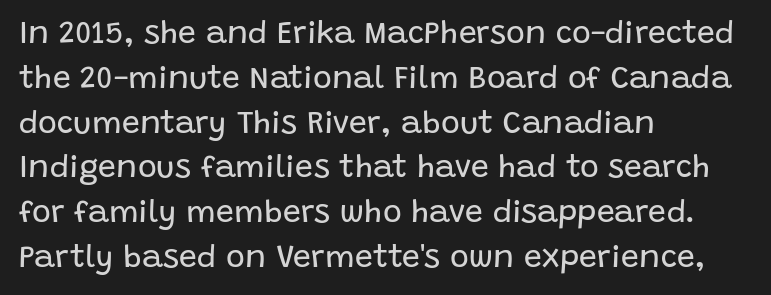
Does the lettering tilt? It doesn't — this is upright. Here the glyphs are tracked normally, forming tight word shapes. Just letters on the line, the space beneath them empty. The typeface chosen for these lines omits serifs. Compared with a centered layout, this one pins lines to the left instead.
